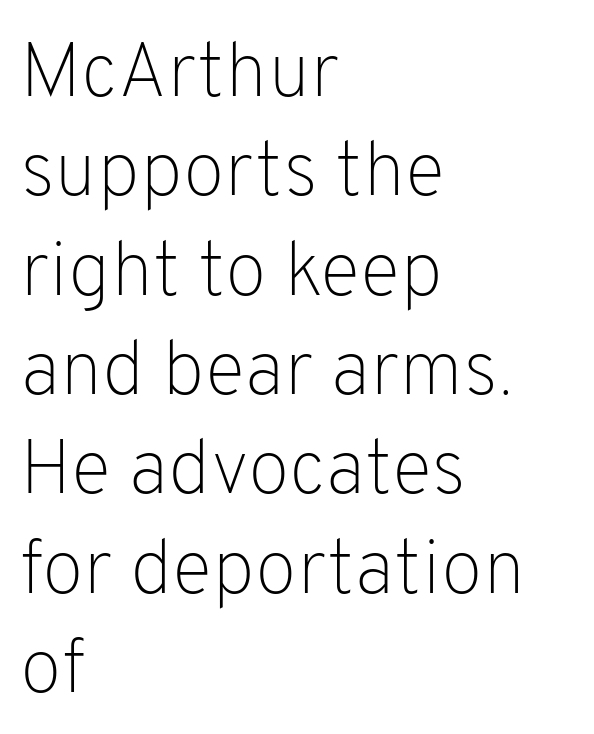
{"serif": "no", "italic": "no", "bold": "no", "weight": "light", "width": "normal", "stroke_contrast": "low", "x_height": "medium", "monospaced": "no", "underline": "no", "align": "left", "line_spacing": "normal", "line_spacing_ratio": 1.29, "letter_spacing": "normal", "letter_spacing_em": 0.0, "glyph_px": 77}
